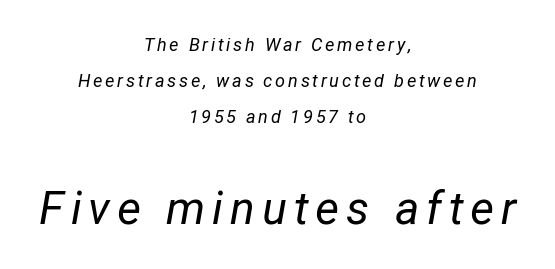
{"italic": "yes", "lean": "right", "slant_degrees": 12, "bold": "no", "weight": "regular", "width": "normal", "stroke_contrast": "low", "x_height": "medium", "monospaced": "no", "underline": "no", "align": "center", "line_spacing": "loose", "line_spacing_ratio": 1.99, "larger_block": "second", "size_ratio": 2.56, "glyph_px": 46}
